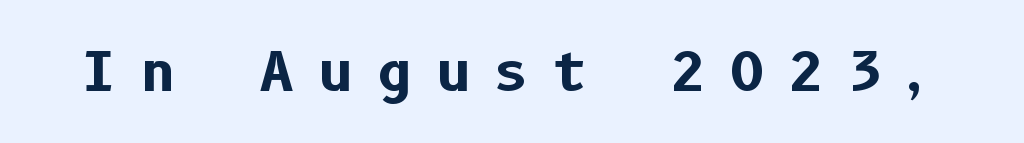
The image shows 54 px bold sans-serif type, upright; set unusually wide letter spacing (+0.44 em), not underlined; low stroke contrast and a medium x-height.
